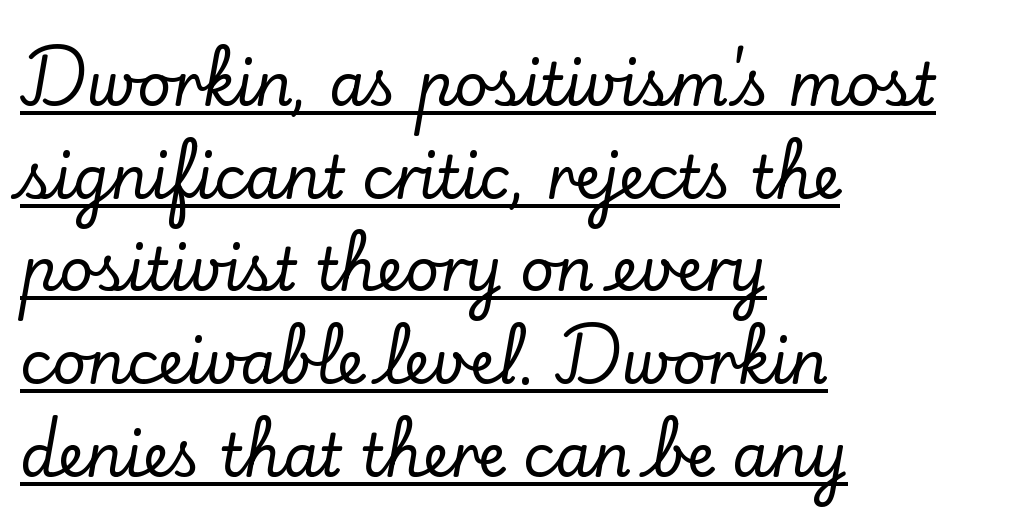
{"serif": "yes", "width": "normal", "stroke_contrast": "low", "x_height": "small", "monospaced": "no", "underline": "yes", "align": "left", "line_spacing": "normal", "line_spacing_ratio": 1.57, "letter_spacing": "normal", "letter_spacing_em": 0.0, "glyph_px": 59}
